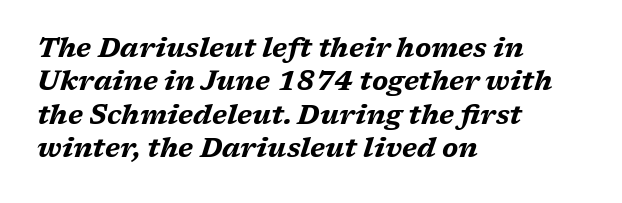
On the weight axis this lands at bold, roughly 700. Every character sits at an angle, as italics do. This rendering features lettering with no underline. The type is set solid horizontally, with unmodified tracking. In CSS terms this would be text-align: left.
